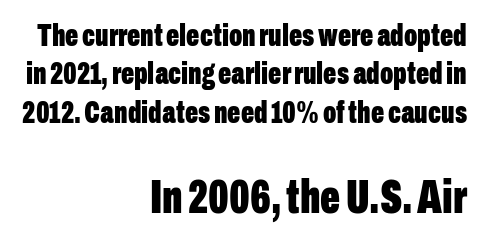
Q: Is the text bold? A: Yes.
Q: Is the text italic (slanted)? A: No, it is upright.
Q: Is the typeface a serif or a sans-serif typeface? A: Sans-serif.
Q: Is the text underlined? A: No.
Q: How is the paragraph aligned? A: Right-aligned.
Q: Is the spacing between letters normal or unusually wide? A: Normal.
Q: Which block of text is set in a larger size, the first (top) or the second (bottom)? A: The second (bottom) one.
Q: Width (condensed, normal, or wide)? A: Condensed.
Q: Stroke contrast? A: Low.
Q: x-height? A: Medium.
Q: Monospaced? A: No.
